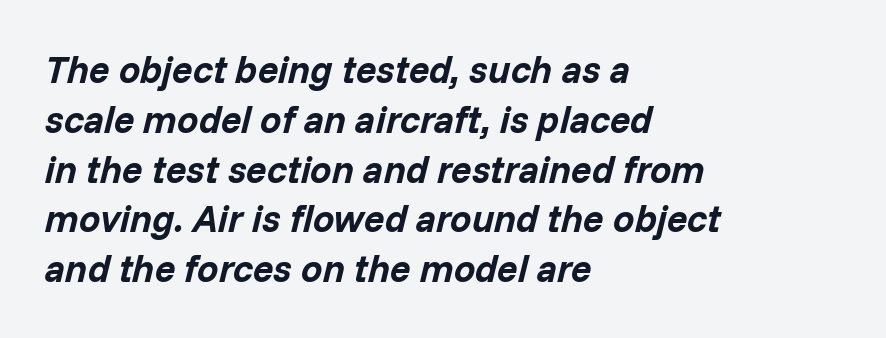
The image shows 38 px bold type, italic (leaning right); set left-aligned, normal line spacing (1.31x), normal letter spacing, not underlined; low stroke contrast and a medium x-height.
